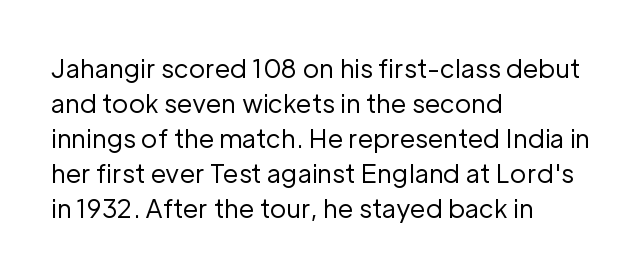
Nobody drew a line under any word here. The passage is arranged the way most books set body copy — flush left. Is the stroke heavy? The answer is a plain regular-or-lighter. Nobody touched the tracking dial on this one. A roman cut, with each character standing at attention. The space between consecutive lines is moderate.
